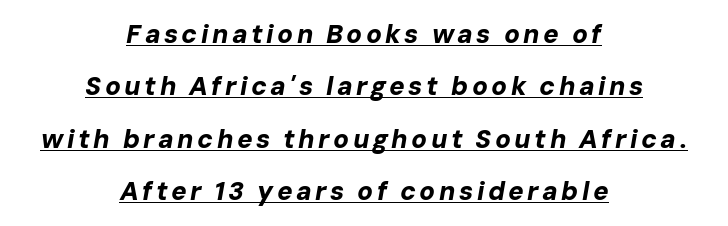
The image shows 26 px bold type, italic (leaning right); set centered, loose line spacing (2.01x), underlined.
